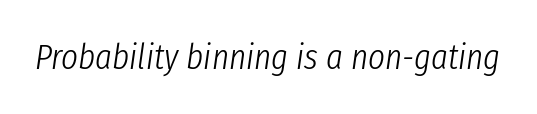
The passage shown is not underscored anywhere. Proportional: the letters do not fall into vertical columns. Default kerning and tracking; the words read as compact shapes. The letters look calm and open, with moderate or lighter stems. Rendered with sloped, italic letterforms.
